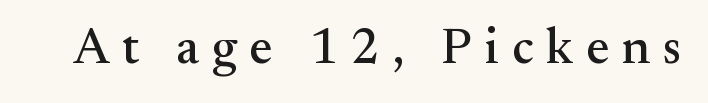
Q: Is the text italic (slanted)? A: No, it is upright.
Q: Is the typeface a serif or a sans-serif typeface? A: Serif.
Q: Is the text underlined? A: No.
Q: Is the spacing between letters normal or unusually wide? A: Unusually wide.
Q: Width (condensed, normal, or wide)? A: Normal.
Q: Stroke contrast? A: Medium.
Q: x-height? A: Small.
Q: Monospaced? A: No.
